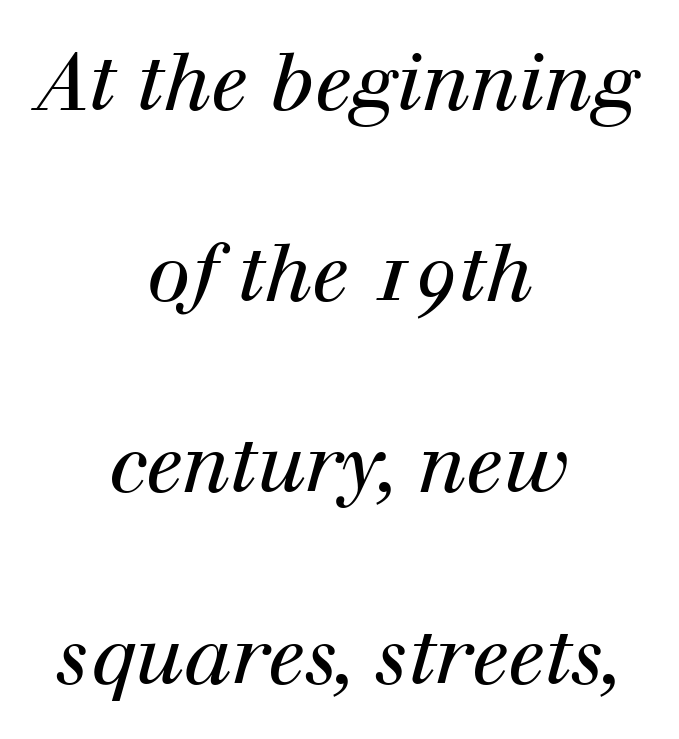
{"serif": "yes", "italic": "yes", "lean": "right", "slant_degrees": 12, "bold": "no", "weight": "regular", "width": "normal", "stroke_contrast": "high", "x_height": "medium", "monospaced": "no", "underline": "no", "align": "center", "line_spacing": "loose", "line_spacing_ratio": 2.42, "letter_spacing": "normal", "letter_spacing_em": 0.0, "glyph_px": 79}
